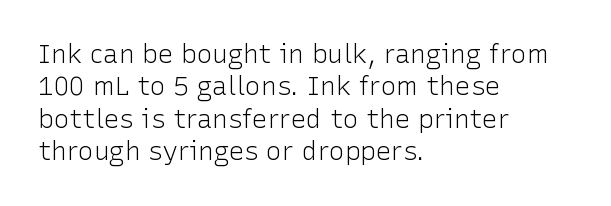
Q: Is the text bold? A: No.
Q: Is the text italic (slanted)? A: No, it is upright.
Q: Is the text underlined? A: No.
Q: How is the paragraph aligned? A: Left-aligned.
Q: Is the spacing between letters normal or unusually wide? A: Normal.
Q: Is the spacing between lines tight, normal or loose? A: Normal.
